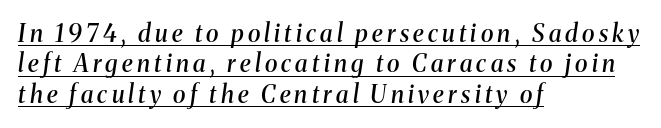
{"italic": "yes", "lean": "right", "slant_degrees": 8, "bold": "semi", "underline": "yes", "align": "left", "line_spacing": "normal", "line_spacing_ratio": 1.27, "glyph_px": 24}
